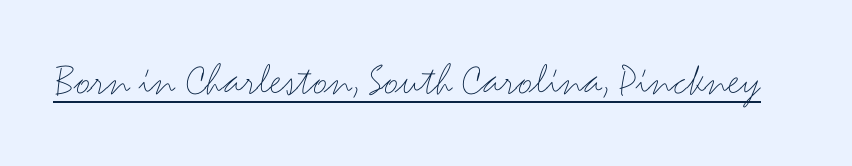
You can tell from the bare stems that sans-serif type was used. Is the type heavy? It reads as light-to-regular instead. Is this a fixed-width face? No — the glyphs have proportional, varying widths. Observe the ordinary spacing: letters are neighbours, not strangers.
